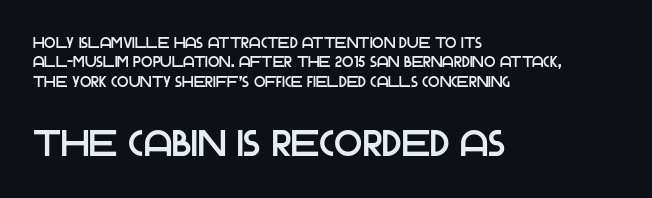
Q: Is the text italic (slanted)? A: No, it is upright.
Q: Is the typeface a serif or a sans-serif typeface? A: Sans-serif.
Q: Is the text underlined? A: No.
Q: How is the paragraph aligned? A: Left-aligned.
Q: Is the spacing between letters normal or unusually wide? A: Normal.
Q: Is the spacing between lines tight, normal or loose? A: Normal.
Q: Which block of text is set in a larger size, the first (top) or the second (bottom)? A: The second (bottom) one.
Q: Width (condensed, normal, or wide)? A: Normal.
Q: Stroke contrast? A: Low.
Q: x-height? A: Large.
Q: Monospaced? A: No.
